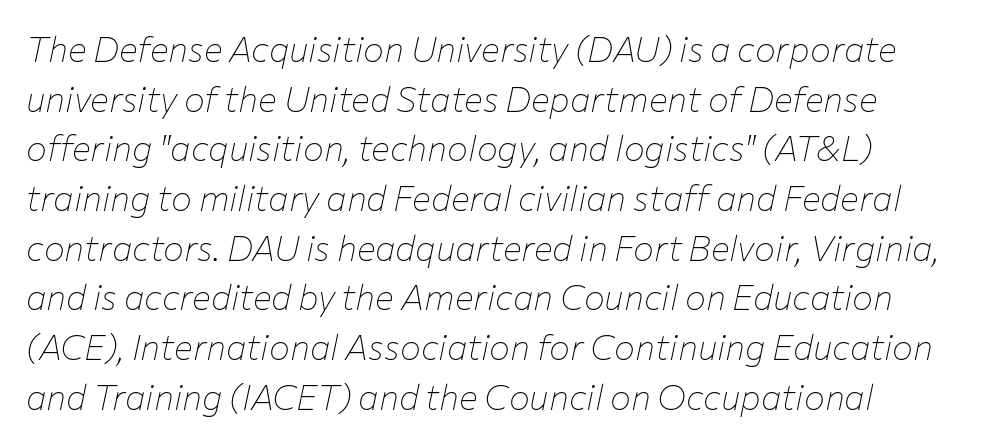
{"italic": "yes", "lean": "right", "slant_degrees": 12, "bold": "no", "weight": "thin", "width": "normal", "stroke_contrast": "low", "x_height": "medium", "monospaced": "no", "underline": "no", "line_spacing": "normal", "line_spacing_ratio": 1.42, "letter_spacing": "normal", "letter_spacing_em": 0.0, "glyph_px": 35}
